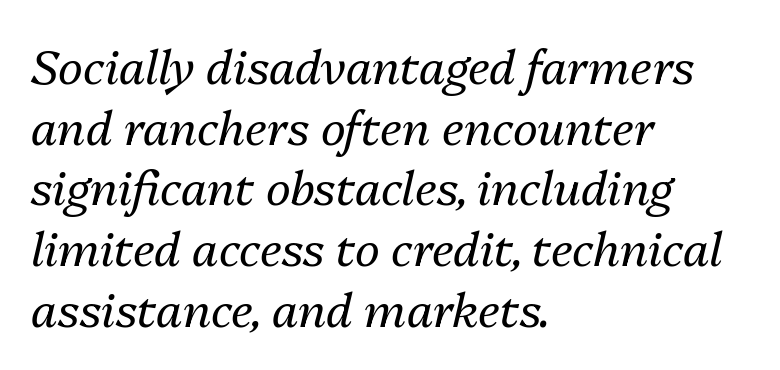
Q: Is the text bold? A: No.
Q: Is the text italic (slanted)? A: Yes, it leans right by about 13 degrees.
Q: Is the text underlined? A: No.
Q: How is the paragraph aligned? A: Left-aligned.
Q: Is the spacing between letters normal or unusually wide? A: Normal.
Q: Is the spacing between lines tight, normal or loose? A: Normal.
Q: Width (condensed, normal, or wide)? A: Normal.
Q: Stroke contrast? A: Medium.
Q: x-height? A: Medium.
Q: Monospaced? A: No.
